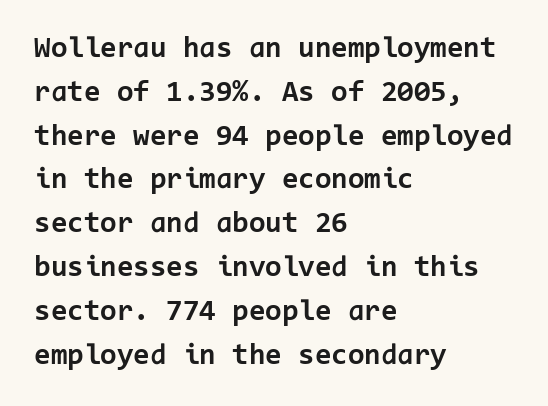
Glyph-to-glyph distance matches everyday printed text. Note the uniform advance width — an 'i' takes as much space as an 'm'. A classic flush-left, rag-right setting is used for this passage. Check where the strokes stop: nothing finishes them off — pure sans. Descenders hang freely into open space. This block has exactly the height ordinary leading produces.
